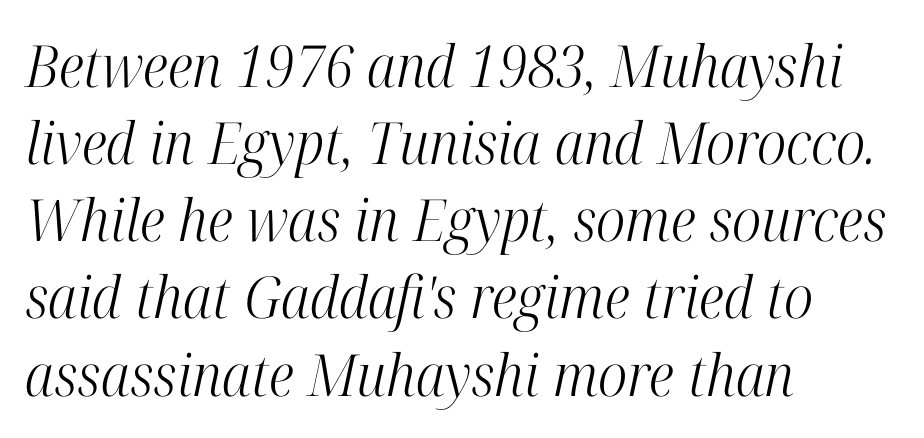
Q: Is the text bold? A: No.
Q: Is the text italic (slanted)? A: Yes, it leans right by about 12 degrees.
Q: Is the typeface a serif or a sans-serif typeface? A: Serif.
Q: Is the text underlined? A: No.
Q: How is the paragraph aligned? A: Left-aligned.
Q: Is the spacing between letters normal or unusually wide? A: Normal.
Q: Is the spacing between lines tight, normal or loose? A: Normal.
Q: Width (condensed, normal, or wide)? A: Condensed.
Q: Stroke contrast? A: High.
Q: x-height? A: Medium.
Q: Monospaced? A: No.
